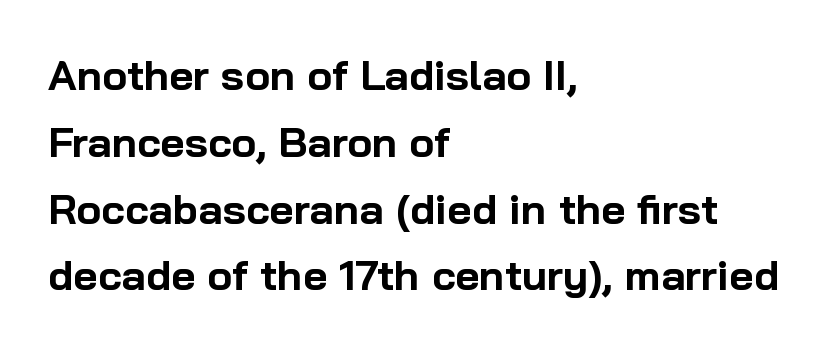
Q: Is the text bold? A: Yes.
Q: Is the text italic (slanted)? A: No, it is upright.
Q: Is the typeface a serif or a sans-serif typeface? A: Sans-serif.
Q: Is the text underlined? A: No.
Q: How is the paragraph aligned? A: Left-aligned.
Q: Is the spacing between letters normal or unusually wide? A: Normal.
Q: Is the spacing between lines tight, normal or loose? A: Normal.
Q: Width (condensed, normal, or wide)? A: Normal.
Q: Stroke contrast? A: Low.
Q: x-height? A: Medium.
Q: Monospaced? A: No.
